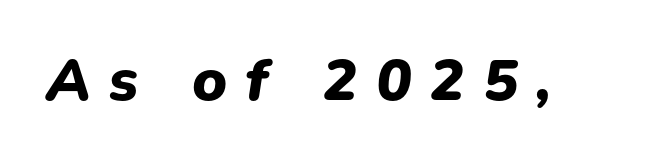
{"italic": "yes", "lean": "right", "slant_degrees": 9, "bold": "yes", "weight": "heavy", "width": "normal", "stroke_contrast": "low", "x_height": "medium", "monospaced": "no", "underline": "no", "letter_spacing": "wide", "letter_spacing_em": 0.31, "glyph_px": 59}
